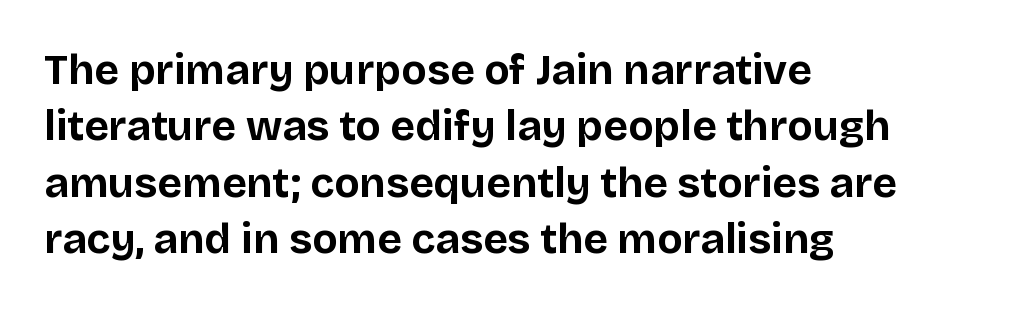
Letters rest on an invisible, unmarked baseline. These lines sit exactly where default settings would place them. Inter-character spacing is left at the font's built-in metrics. The specimen reads as upright at a glance. Strokes here are thick enough to call this a true bold. Looks like regular typesetting: each glyph gets only the width it needs.
